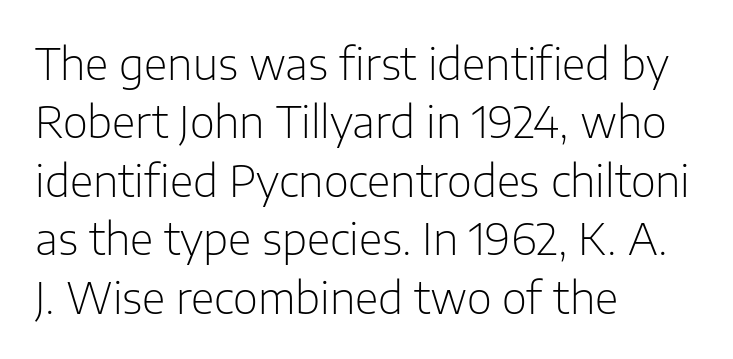
{"serif": "no", "italic": "no", "bold": "no", "weight": "light", "width": "normal", "stroke_contrast": "low", "x_height": "medium", "monospaced": "no", "underline": "no", "align": "left", "line_spacing": "normal", "line_spacing_ratio": 1.36, "letter_spacing": "normal", "letter_spacing_em": 0.0, "glyph_px": 43}
